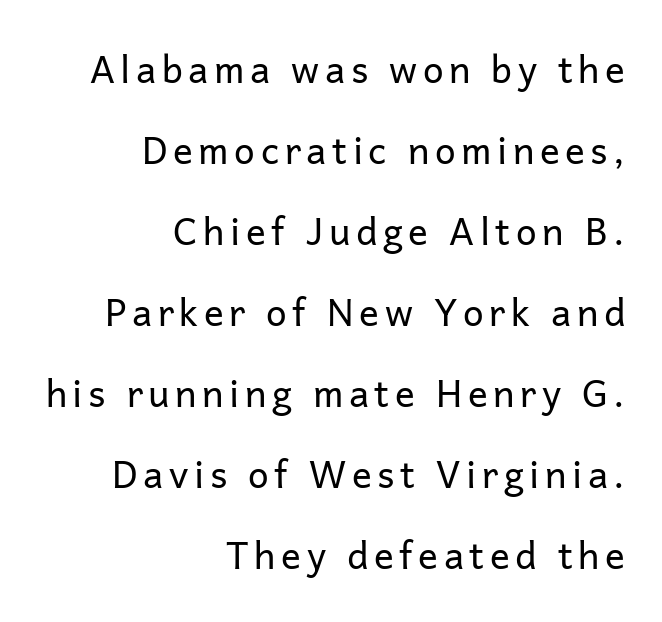
Q: Is the text bold? A: No.
Q: Is the text italic (slanted)? A: No, it is upright.
Q: Is the typeface a serif or a sans-serif typeface? A: Sans-serif.
Q: Is the text underlined? A: No.
Q: How is the paragraph aligned? A: Right-aligned.
Q: Is the spacing between lines tight, normal or loose? A: Loose.
Q: Width (condensed, normal, or wide)? A: Normal.
Q: Stroke contrast? A: Low.
Q: x-height? A: Medium.
Q: Monospaced? A: No.
